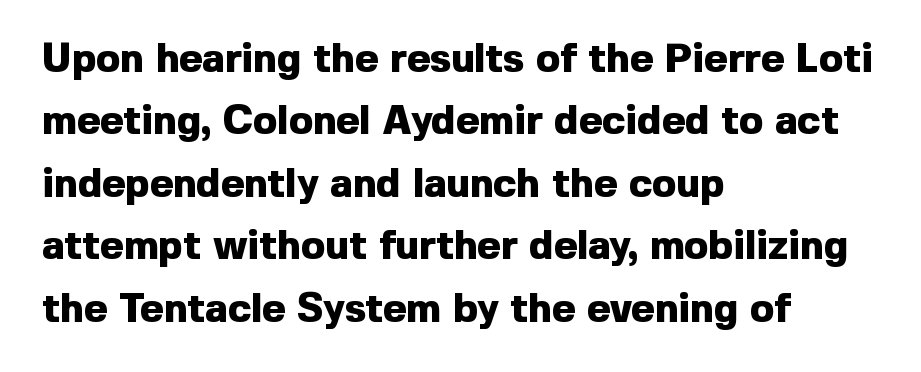
Q: Is the text bold? A: Yes.
Q: Is the text italic (slanted)? A: No, it is upright.
Q: Is the typeface a serif or a sans-serif typeface? A: Sans-serif.
Q: Is the text underlined? A: No.
Q: How is the paragraph aligned? A: Left-aligned.
Q: Is the spacing between letters normal or unusually wide? A: Normal.
Q: Is the spacing between lines tight, normal or loose? A: Normal.
Q: Width (condensed, normal, or wide)? A: Normal.
Q: x-height? A: Medium.
Q: Monospaced? A: No.
